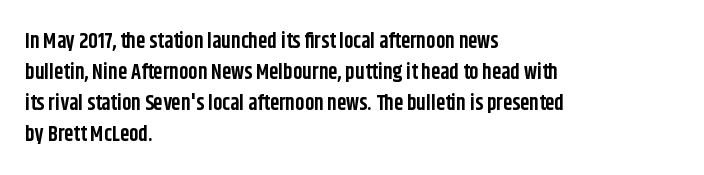
These lines keep a tight, regular rhythm from letter to letter. The typesetting leans heavy: a genuine bold. Line beginnings align vertically; line endings do not. If you drew a line through each stem, it would be perfectly vertical. Letters rest on an invisible, unmarked baseline.
